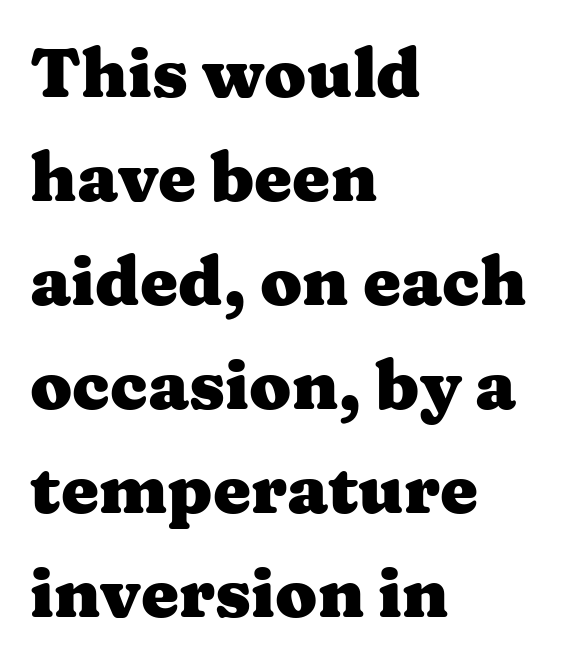
The image shows 68 px heavy, wide serif type, upright; set left-aligned, normal line spacing (1.53x), normal letter spacing, not underlined; medium stroke contrast and a medium x-height.
